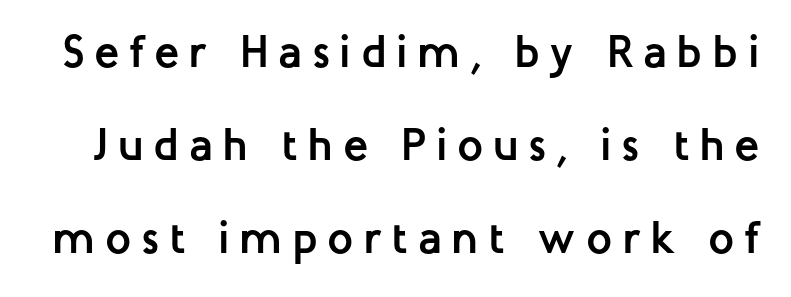
{"serif": "no", "italic": "no", "bold": "yes", "weight": "semibold", "width": "normal", "stroke_contrast": "low", "x_height": "medium", "monospaced": "no", "underline": "no", "line_spacing": "loose", "line_spacing_ratio": 2.02, "letter_spacing": "wide", "letter_spacing_em": 0.21, "glyph_px": 46}
